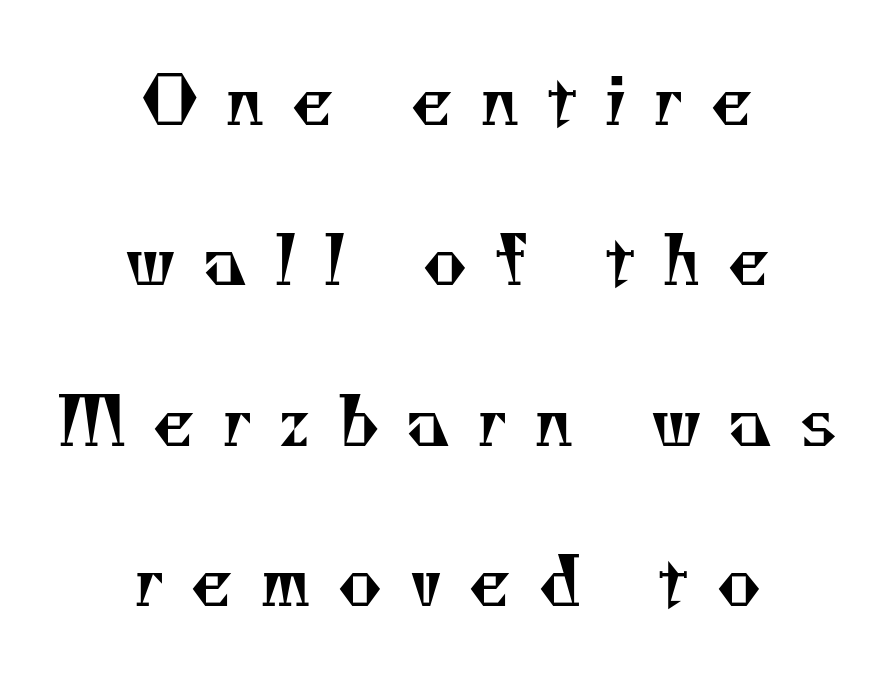
Q: Is the text bold? A: No.
Q: Is the typeface a serif or a sans-serif typeface? A: Serif.
Q: Is the text underlined? A: No.
Q: How is the paragraph aligned? A: Centered.
Q: Is the spacing between letters normal or unusually wide? A: Unusually wide.
Q: Is the spacing between lines tight, normal or loose? A: Loose.
Q: Width (condensed, normal, or wide)? A: Normal.
Q: Stroke contrast? A: Medium.
Q: x-height? A: Small.
Q: Monospaced? A: No.
